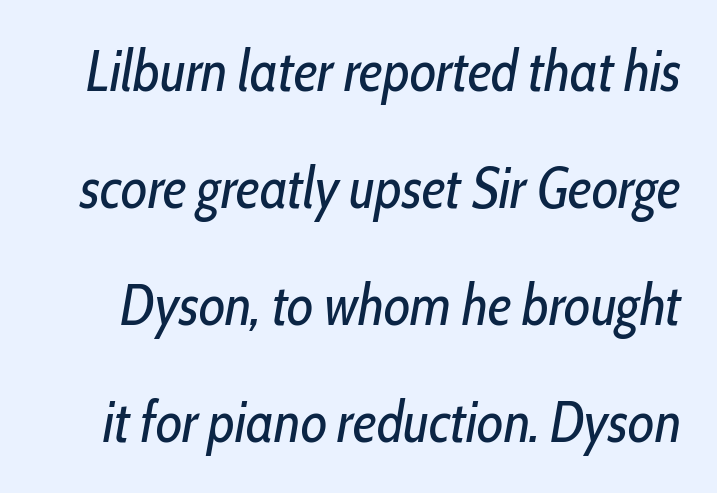
Would a proofreader flag this as italicized? Yes. Do the characters align in a grid? No, the font is proportional. Each row of text sits above clean, open space. What stands out about the letter spacing? Nothing — it is the standard amount. One glance says open: line gaps are wider than usual. Summary of weight: not heavy and not bold.
